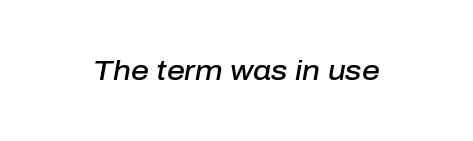
Check under the words: just untouched page. There's an unmistakable incline to the writing here. A fair bit of extra ink — the face is semibold, not bold. Caption: standard tracking, unaltered. Each letter keeps its own natural width here, so spacing adapts to shape.
